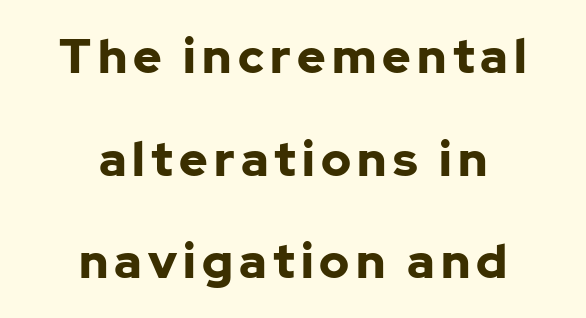
Every letter is thick-stroked: bold, no question. This sample trades compactness for vertical openness between lines. This rendering features lettering with no underline. Serif or sans? Sans — the stroke terminals are bare.
